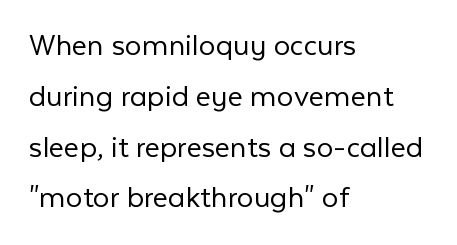
Q: Is the text bold? A: No.
Q: Is the text italic (slanted)? A: No, it is upright.
Q: Is the typeface a serif or a sans-serif typeface? A: Sans-serif.
Q: Is the text underlined? A: No.
Q: How is the paragraph aligned? A: Left-aligned.
Q: Is the spacing between letters normal or unusually wide? A: Normal.
Q: Is the spacing between lines tight, normal or loose? A: Normal.
Q: Width (condensed, normal, or wide)? A: Normal.
Q: Stroke contrast? A: Low.
Q: x-height? A: Medium.
Q: Monospaced? A: No.
